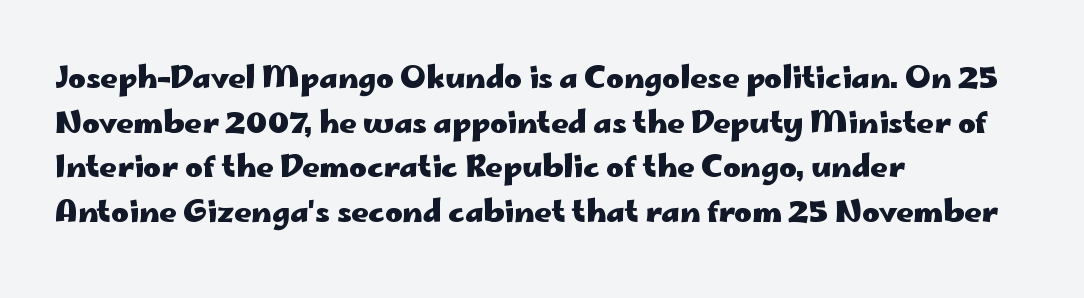
{"serif": "no", "italic": "no", "bold": "yes", "weight": "heavy", "width": "wide", "stroke_contrast": "low", "x_height": "small", "monospaced": "no", "underline": "no", "align": "left", "line_spacing": "normal", "line_spacing_ratio": 1.49, "letter_spacing": "normal", "letter_spacing_em": 0.0, "glyph_px": 30}
